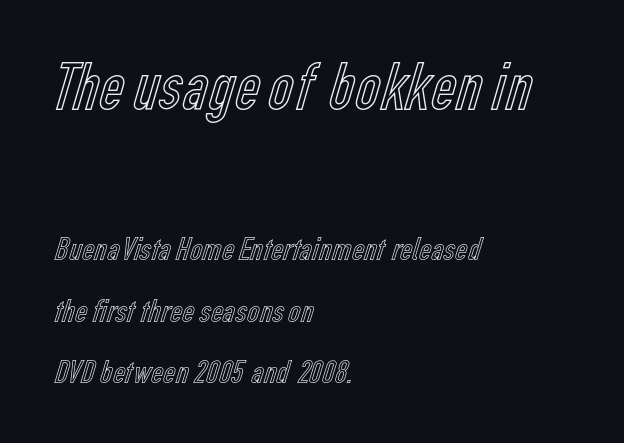
Q: Is the text italic (slanted)? A: Yes.
Q: Is the text underlined? A: No.
Q: How is the paragraph aligned? A: Left-aligned.
Q: Is the spacing between letters normal or unusually wide? A: Normal.
Q: Which block of text is set in a larger size, the first (top) or the second (bottom)? A: The first (top) one.
Q: Width (condensed, normal, or wide)? A: Condensed.
Q: x-height? A: Medium.
Q: Monospaced? A: No.
